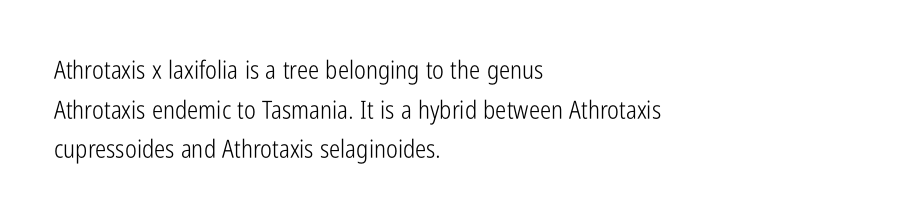
The image shows 25 px text type, upright; set left-aligned, normal line spacing (1.59x), normal letter spacing, not underlined.
